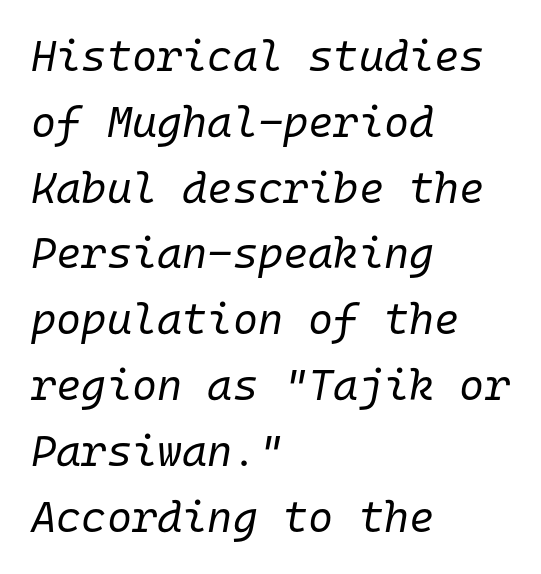
The image shows 43 px regular-weight type, italic (leaning right), monospaced; set left-aligned, normal line spacing (1.53x), normal letter spacing, not underlined; low stroke contrast and a medium x-height.
